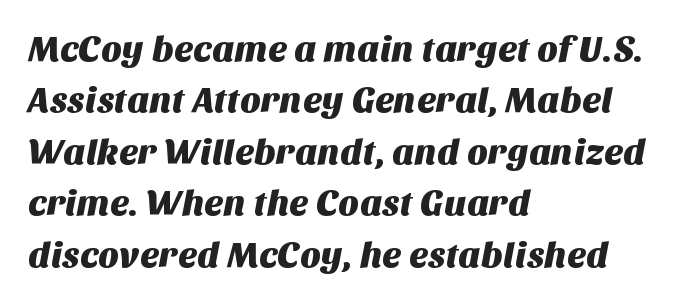
The image shows 36 px sans-serif type; set left-aligned, normal line spacing (1.43x), normal letter spacing, not underlined; medium stroke contrast and a large x-height.
